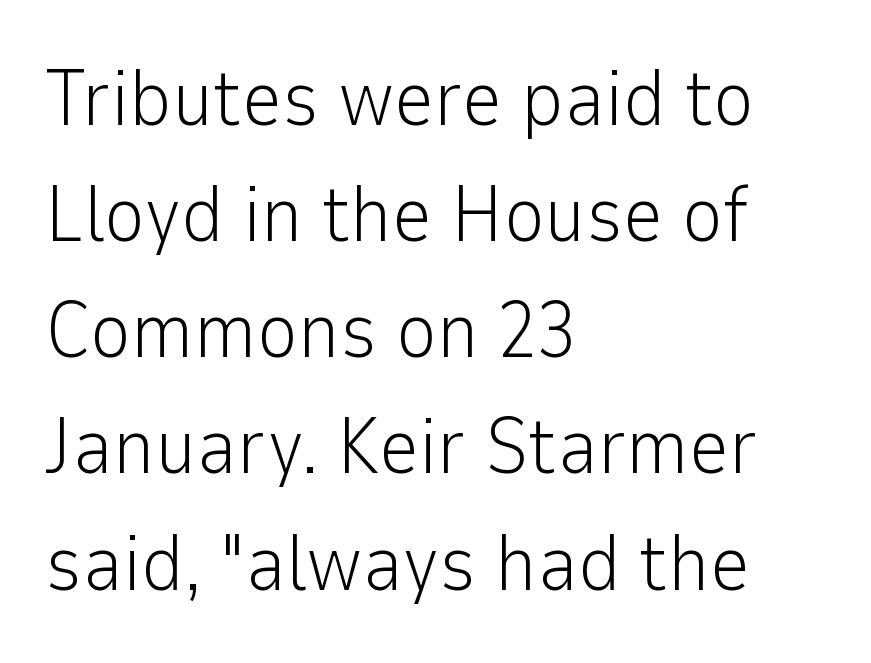
Q: Is the text bold? A: No.
Q: Is the text italic (slanted)? A: No, it is upright.
Q: Is the typeface a serif or a sans-serif typeface? A: Sans-serif.
Q: Is the text underlined? A: No.
Q: How is the paragraph aligned? A: Left-aligned.
Q: Is the spacing between letters normal or unusually wide? A: Normal.
Q: Is the spacing between lines tight, normal or loose? A: Normal.
Q: Width (condensed, normal, or wide)? A: Normal.
Q: Stroke contrast? A: Low.
Q: x-height? A: Medium.
Q: Monospaced? A: No.
